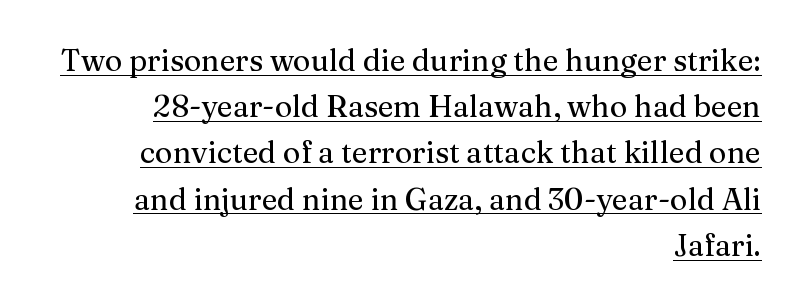
Q: Is the text italic (slanted)? A: No, it is upright.
Q: Is the typeface a serif or a sans-serif typeface? A: Serif.
Q: Is the text underlined? A: Yes.
Q: How is the paragraph aligned? A: Right-aligned.
Q: Is the spacing between letters normal or unusually wide? A: Normal.
Q: Is the spacing between lines tight, normal or loose? A: Normal.
Q: Width (condensed, normal, or wide)? A: Normal.
Q: Stroke contrast? A: Medium.
Q: x-height? A: Medium.
Q: Monospaced? A: No.
